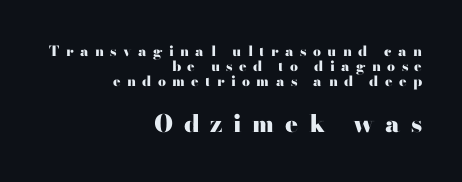
The image shows 24 px bold type, upright; set right-aligned, tight line spacing (1.08x), unusually wide letter spacing (+0.45 em), not underlined; the second (bottom) block is 1.71x larger.
